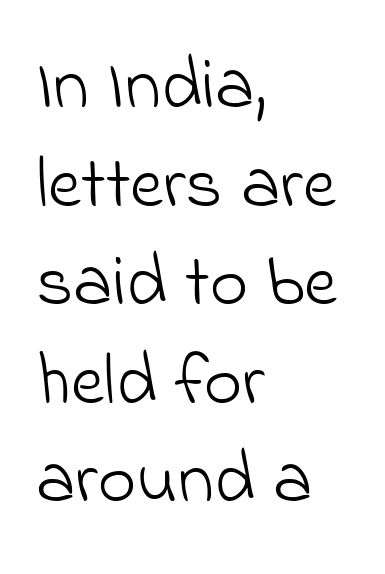
Vertical spacing — default. Character widths vary here, with narrow letters taking less room than wide ones. The string is rendered with underlining switched off. Caption: face not bold, strokes unweighted. In CSS terms this would be text-align: left. Does the type have serifs? No, each stem ends abruptly.
